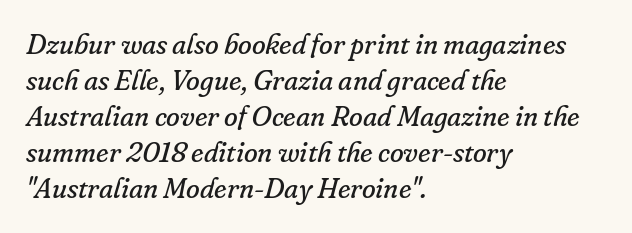
The image shows 28 px regular-weight serif type, italic (leaning right); set left-aligned, normal line spacing (1.29x), normal letter spacing, not underlined; low stroke contrast and a small x-height.
